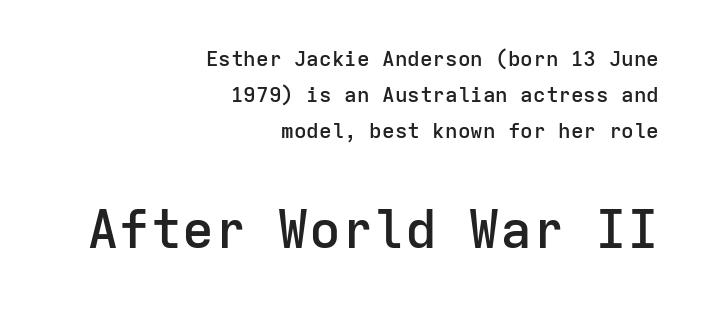
The image shows 53 px semibold sans-serif type, upright, monospaced; set right-aligned, line spacing 1.72x, normal letter spacing, not underlined; the second (bottom) block is 2.52x larger; low stroke contrast and a medium x-height.
